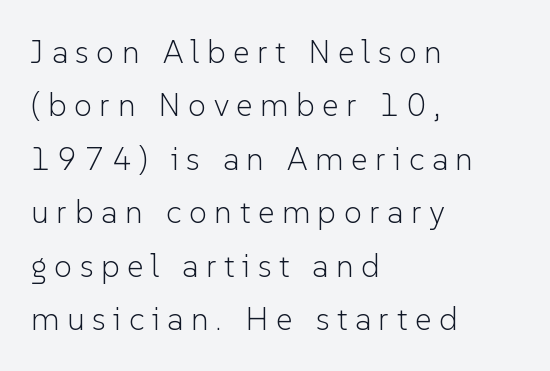
The image shows 32 px light sans-serif type, upright; set left-aligned, normal line spacing (1.67x), unusually wide letter spacing (+0.24 em), not underlined; low stroke contrast and a medium x-height.
